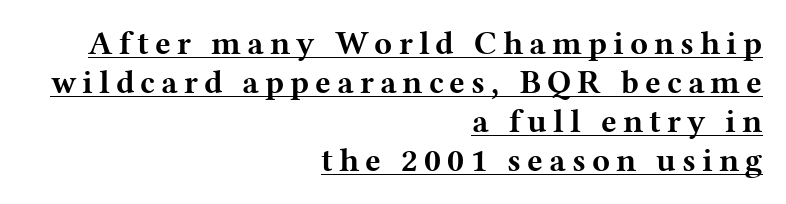
Posture: straight, roman, zero tilt. In designer terms, the underline attribute is active on this setting. I'd call this a serif setting — the letters wear small feet. The glyphs have the mass of a bold cut.
